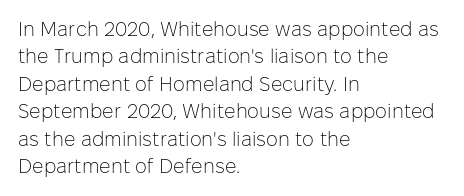
The image shows 20 px text type, upright; set left-aligned, normal line spacing (1.37x), normal letter spacing, not underlined.
